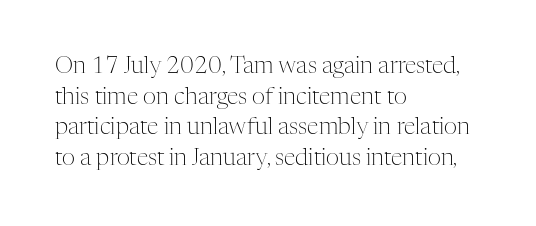
Vertical spacing — default. The text block is weighted toward the left margin, trailing off unevenly rightward. The baseline area is clear. These lines keep a tight, regular rhythm from letter to letter. No extra ink here — the face is not bold.
